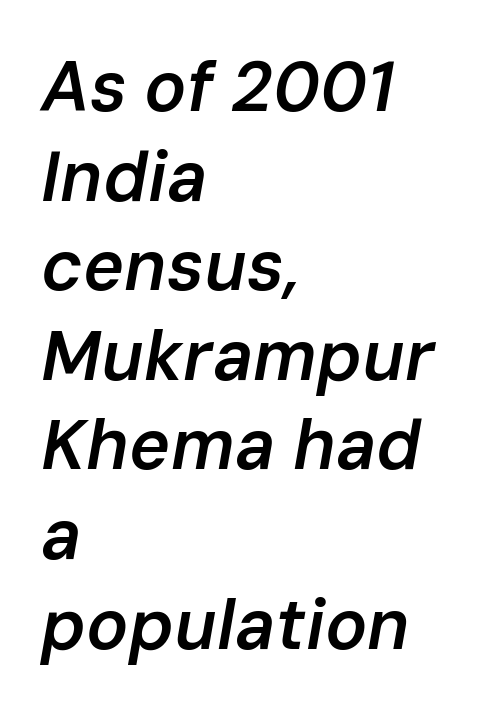
{"italic": "yes", "lean": "right", "slant_degrees": 10, "bold": "semi", "weight": "semibold", "width": "normal", "stroke_contrast": "low", "x_height": "medium", "monospaced": "no", "underline": "no", "align": "left", "line_spacing": "normal", "line_spacing_ratio": 1.28, "letter_spacing": "normal", "letter_spacing_em": 0.0, "glyph_px": 70}
